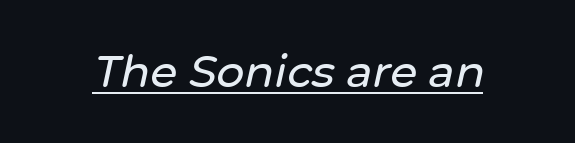
{"italic": "yes", "lean": "right", "slant_degrees": 12, "width": "normal", "stroke_contrast": "low", "x_height": "medium", "monospaced": "no", "underline": "yes", "letter_spacing": "normal", "letter_spacing_em": 0.0, "glyph_px": 44}
